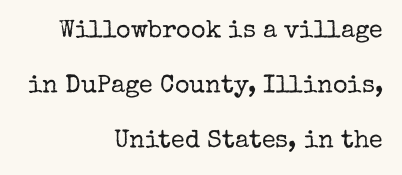
What stands out about the letter spacing? Nothing — it is the standard amount. Quick note: interline space is abundant. The cut favours lightness, reaching ordinary text weight at its darkest. Vertical strokes here are truly vertical. A flush-right, rag-left setting is used for this passage. Bare-footed words on every line.
